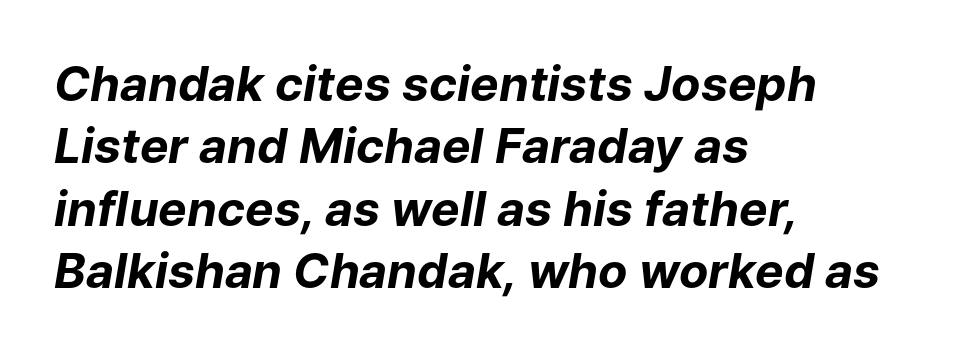
The image shows 48 px bold type, italic (leaning right); set left-aligned, normal line spacing (1.3x), normal letter spacing, not underlined; low stroke contrast and a medium x-height.
